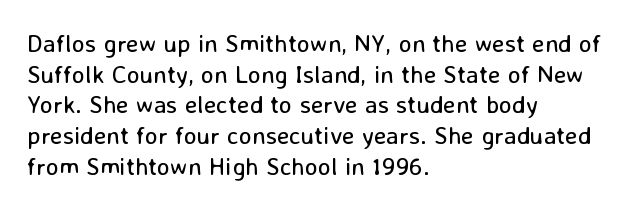
Q: Is the text bold? A: No.
Q: Is the text italic (slanted)? A: No, it is upright.
Q: Is the text underlined? A: No.
Q: How is the paragraph aligned? A: Left-aligned.
Q: Is the spacing between letters normal or unusually wide? A: Normal.
